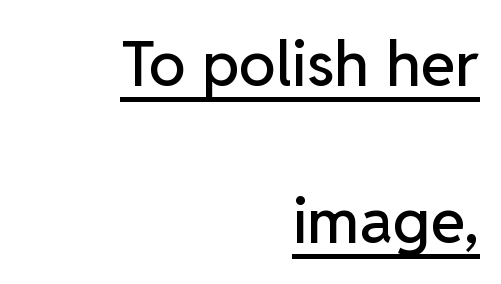
Q: Is the text italic (slanted)? A: No, it is upright.
Q: Is the typeface a serif or a sans-serif typeface? A: Sans-serif.
Q: Is the text underlined? A: Yes.
Q: How is the paragraph aligned? A: Right-aligned.
Q: Is the spacing between letters normal or unusually wide? A: Normal.
Q: Is the spacing between lines tight, normal or loose? A: Loose.
Q: Width (condensed, normal, or wide)? A: Normal.
Q: Stroke contrast? A: Low.
Q: x-height? A: Medium.
Q: Monospaced? A: No.
